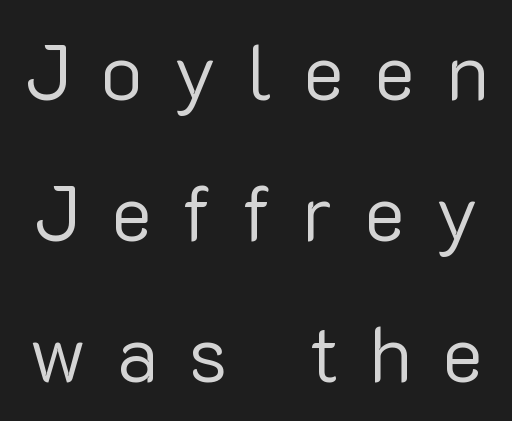
The typesetting does not lean heavy: it is not bold. The glyphs are unaccompanied by any horizontal stroke below them. Note the varied advance widths — an 'i' is clearly narrower than an 'm'. These lines are composed in type without serifs.
